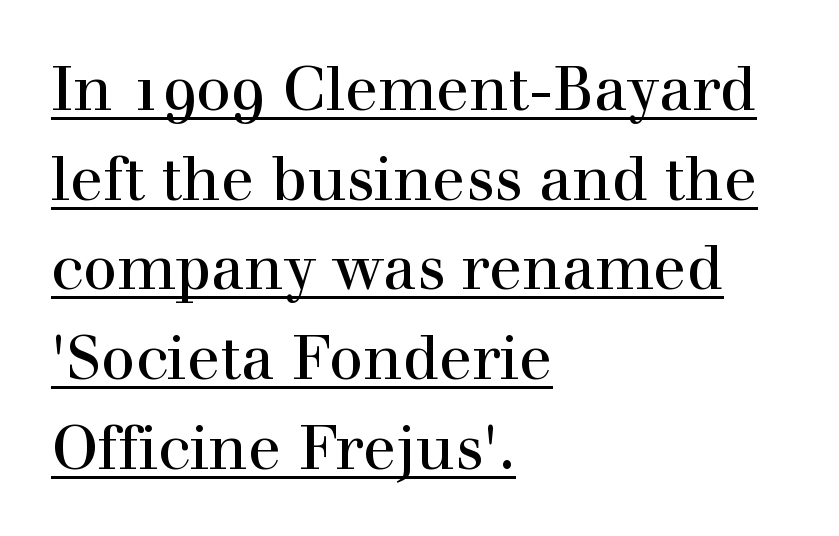
Q: Is the text italic (slanted)? A: No, it is upright.
Q: Is the typeface a serif or a sans-serif typeface? A: Serif.
Q: Is the text underlined? A: Yes.
Q: How is the paragraph aligned? A: Left-aligned.
Q: Is the spacing between letters normal or unusually wide? A: Normal.
Q: Is the spacing between lines tight, normal or loose? A: Normal.
Q: Width (condensed, normal, or wide)? A: Normal.
Q: x-height? A: Medium.
Q: Monospaced? A: No.
